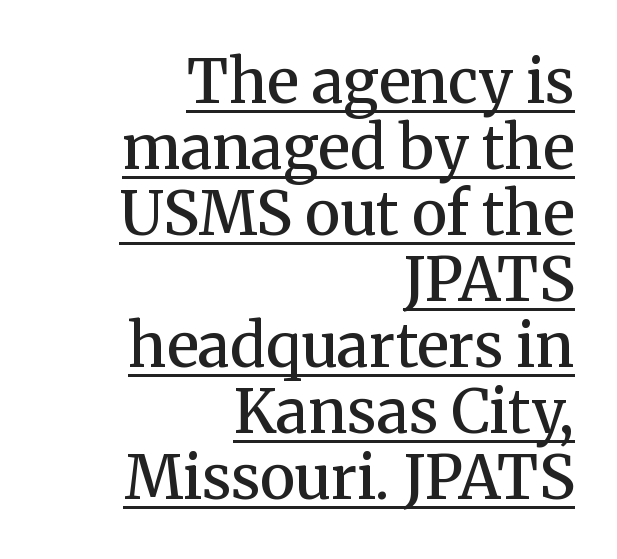
Q: Is the text bold? A: Semi-bold.
Q: Is the text italic (slanted)? A: No, it is upright.
Q: Is the typeface a serif or a sans-serif typeface? A: Serif.
Q: Is the text underlined? A: Yes.
Q: How is the paragraph aligned? A: Right-aligned.
Q: Is the spacing between letters normal or unusually wide? A: Normal.
Q: Is the spacing between lines tight, normal or loose? A: Tight.
Q: Width (condensed, normal, or wide)? A: Normal.
Q: Stroke contrast? A: Medium.
Q: x-height? A: Medium.
Q: Monospaced? A: No.
